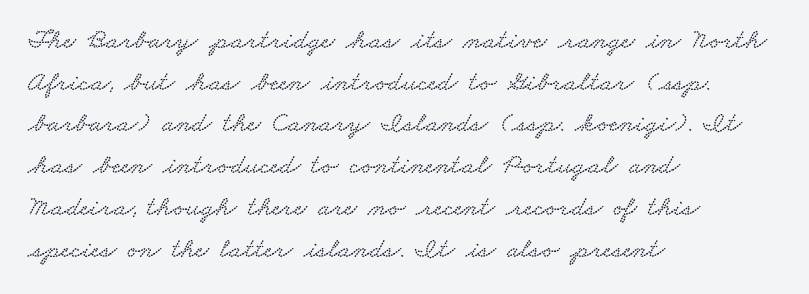
In CSS terms this would be text-align: left. The space beneath each line is pristine and unruled. If you measured baseline to baseline, you'd find a middling distance. The letters carry serifs — small finishing strokes at the ends of their stems. The letterforms sit shoulder to shoulder at normal distance.
